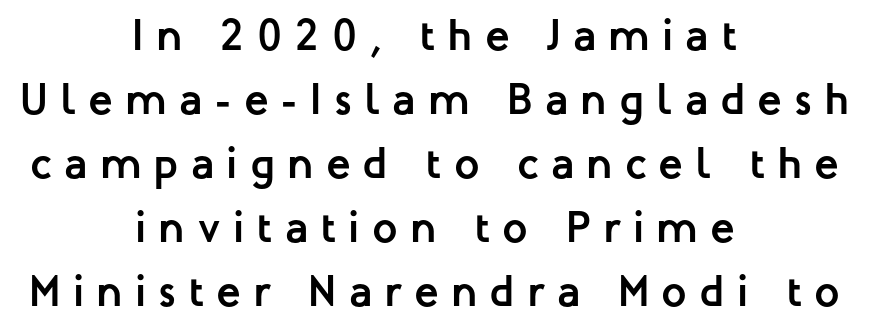
Q: Is the text bold? A: Yes.
Q: Is the text italic (slanted)? A: No, it is upright.
Q: Is the typeface a serif or a sans-serif typeface? A: Sans-serif.
Q: Is the text underlined? A: No.
Q: How is the paragraph aligned? A: Centered.
Q: Is the spacing between letters normal or unusually wide? A: Unusually wide.
Q: Is the spacing between lines tight, normal or loose? A: Normal.
Q: Width (condensed, normal, or wide)? A: Normal.
Q: Stroke contrast? A: Low.
Q: x-height? A: Medium.
Q: Monospaced? A: No.
